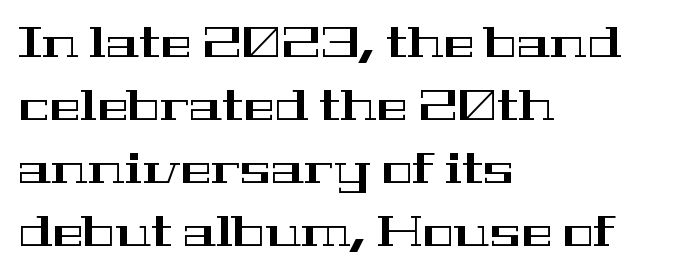
Horizontal alignment here is leftward, the default for most running prose. In terms of letterspacing, this is plain default setting. A clean baseline with only descenders dipping below it. The letters stand straight up with perfectly vertical stems. Check where the strokes stop: tiny serifs finish them off. You could not count columns in this text — the font is proportionally spaced.
